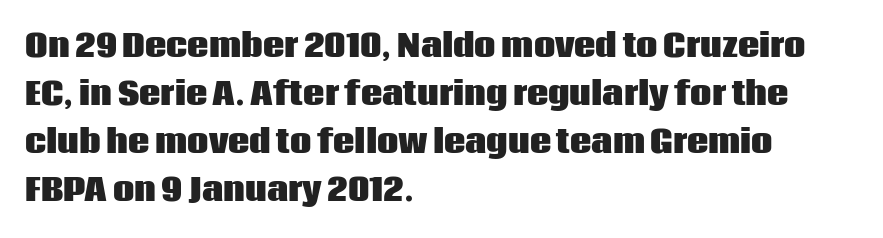
Q: Is the text bold? A: Yes.
Q: Is the text italic (slanted)? A: No, it is upright.
Q: Is the typeface a serif or a sans-serif typeface? A: Sans-serif.
Q: Is the text underlined? A: No.
Q: How is the paragraph aligned? A: Left-aligned.
Q: Is the spacing between letters normal or unusually wide? A: Normal.
Q: Is the spacing between lines tight, normal or loose? A: Normal.
Q: Width (condensed, normal, or wide)? A: Normal.
Q: Stroke contrast? A: Low.
Q: x-height? A: Large.
Q: Monospaced? A: No.
